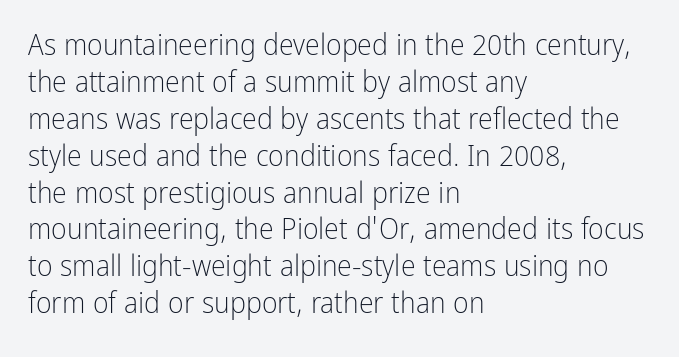
{"serif": "no", "italic": "no", "bold": "no", "weight": "light", "width": "condensed", "stroke_contrast": "low", "x_height": "medium", "monospaced": "no", "underline": "no", "align": "left", "line_spacing_ratio": 1.23, "letter_spacing": "normal", "letter_spacing_em": 0.0, "glyph_px": 30}
